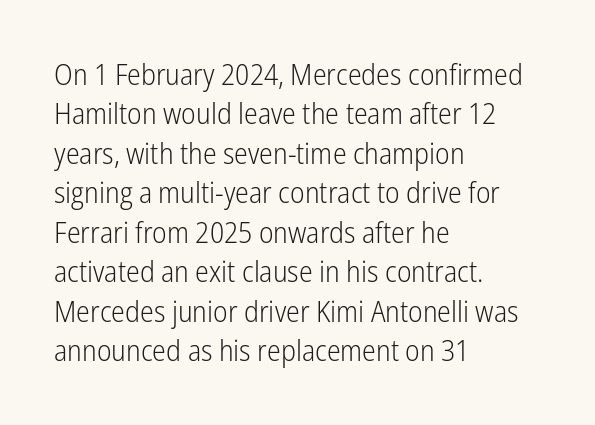
Q: Is the text bold? A: No.
Q: Is the text italic (slanted)? A: No, it is upright.
Q: Is the typeface a serif or a sans-serif typeface? A: Sans-serif.
Q: Is the text underlined? A: No.
Q: How is the paragraph aligned? A: Left-aligned.
Q: Is the spacing between letters normal or unusually wide? A: Normal.
Q: Is the spacing between lines tight, normal or loose? A: Normal.
Q: Width (condensed, normal, or wide)? A: Condensed.
Q: Stroke contrast? A: Low.
Q: x-height? A: Medium.
Q: Monospaced? A: No.
